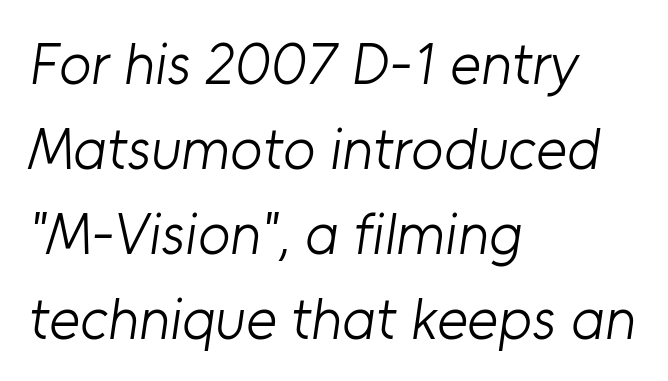
{"serif": "no", "bold": "no", "weight": "light", "width": "normal", "stroke_contrast": "low", "x_height": "medium", "monospaced": "no", "underline": "no", "align": "left", "line_spacing": "normal", "line_spacing_ratio": 1.44, "letter_spacing": "normal", "letter_spacing_em": 0.0, "glyph_px": 59}
